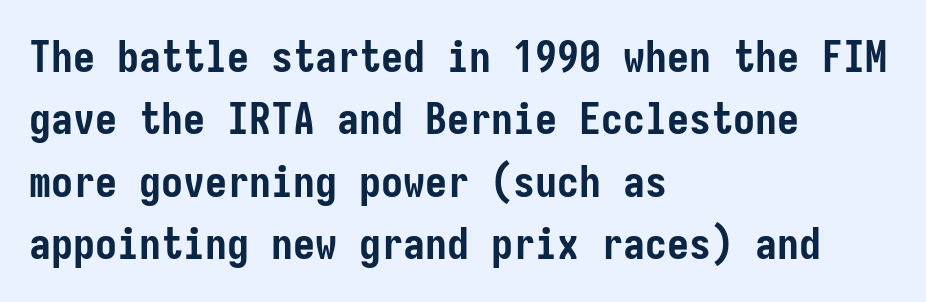
Typographically, this falls in the sans-serif category. Words float on clear page, feet unadorned. Each glyph is drawn with heavy, bold strokes. Here the glyphs are tracked normally, forming tight word shapes. Normally led — the rows are evenly, conventionally spaced.
